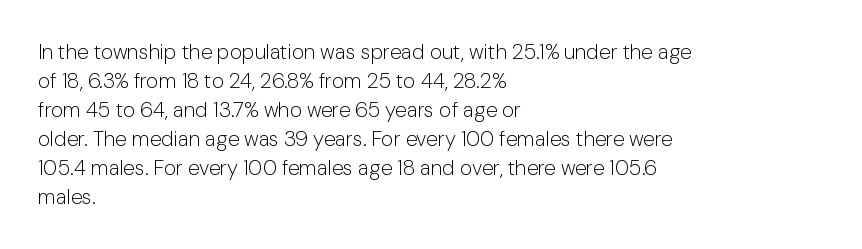
{"italic": "no", "bold": "no", "underline": "no", "align": "left", "line_spacing": "normal", "line_spacing_ratio": 1.38, "letter_spacing": "normal", "letter_spacing_em": 0.0, "glyph_px": 21}
